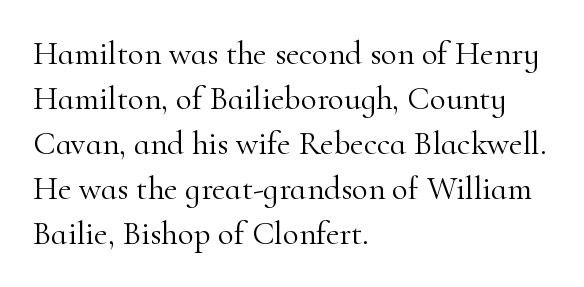
A student would call this left alignment; a typographer would say flush left, rag right. The letters stand upright; this is a roman face. A serif font was chosen for this passage. This sample has the flowing, uneven cadence of proportional lettering.
